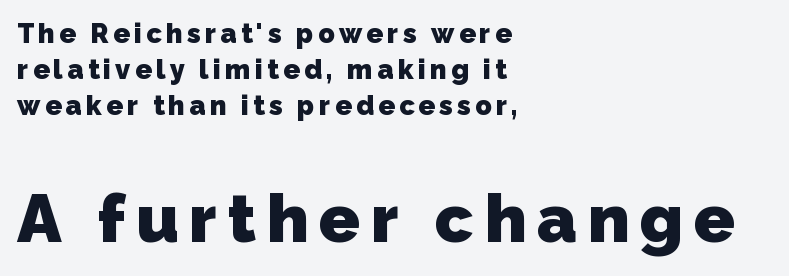
Q: Is the text bold? A: Yes.
Q: Is the typeface a serif or a sans-serif typeface? A: Sans-serif.
Q: Is the text underlined? A: No.
Q: How is the paragraph aligned? A: Left-aligned.
Q: Is the spacing between lines tight, normal or loose? A: Normal.
Q: Which block of text is set in a larger size, the first (top) or the second (bottom)? A: The second (bottom) one.
Q: Width (condensed, normal, or wide)? A: Normal.
Q: Stroke contrast? A: Low.
Q: x-height? A: Medium.
Q: Monospaced? A: No.
